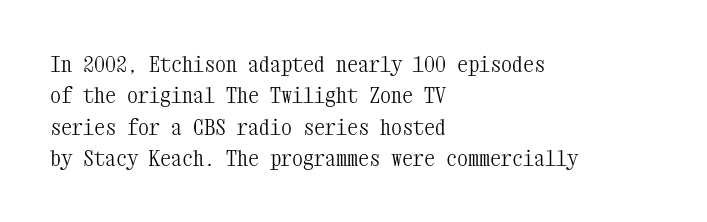
The line-height multiplier appears to be the usual default. The ragged edge is on the right, which tells us the setting is flush left. A typesetter would mark this as roman, not italic. This sample uses plain, unmodified letter spacing. No letter is thick-stroked: the sample isn't bold.
